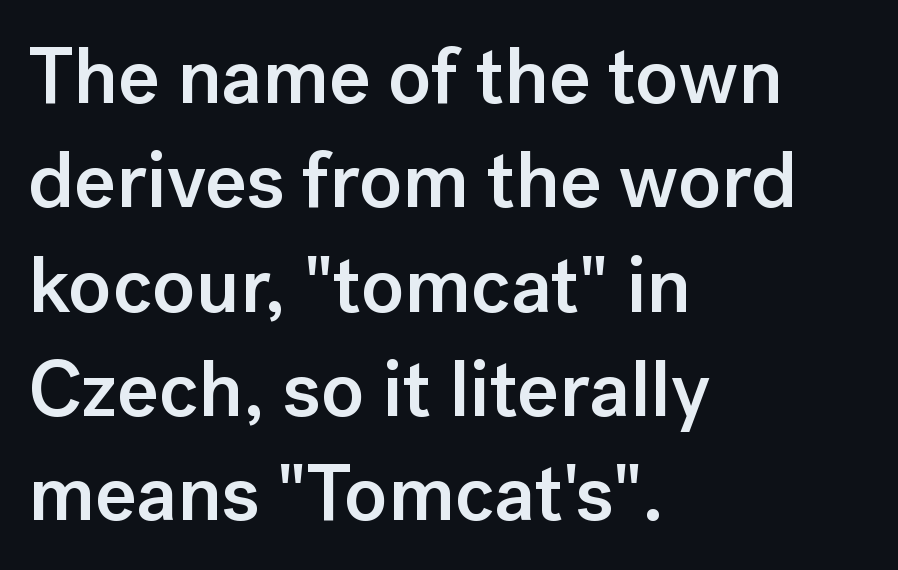
{"serif": "no", "italic": "no", "bold": "semi", "weight": "semibold", "width": "normal", "stroke_contrast": "low", "x_height": "medium", "monospaced": "no", "underline": "no", "align": "left", "line_spacing": "normal", "line_spacing_ratio": 1.32, "letter_spacing": "normal", "letter_spacing_em": 0.0, "glyph_px": 79}
